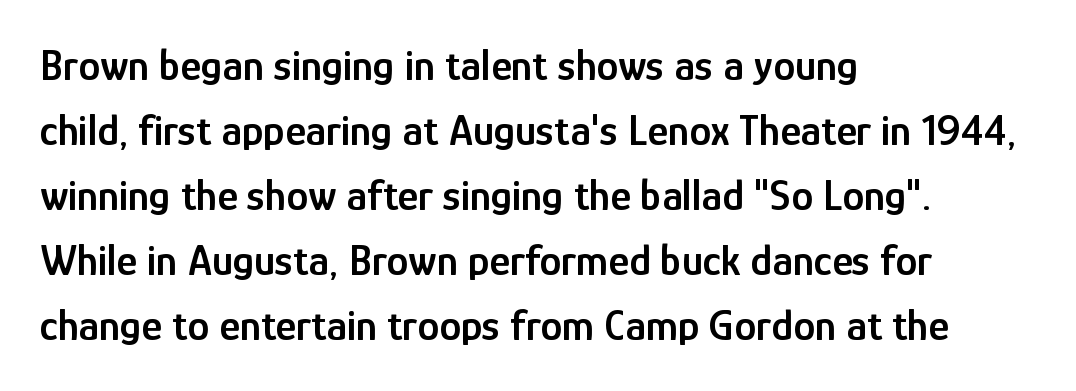
Is the type bold? Partly — it's a semibold, heavier than regular but not fully bold. Observe the absence of serifs on each vertical stroke in this sample. In terms of letterspacing, this is plain default setting. Clear beneath every line of the passage.
